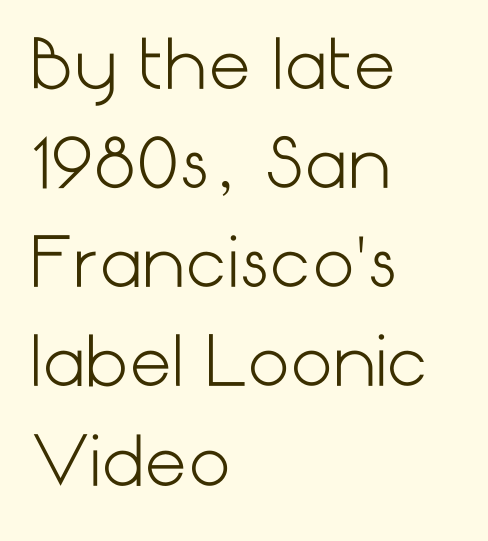
These glyphs show unthickened strokes, regular width or finer. The passage shown stacks its lines at a standard gap. The compositor pushed each line to the left boundary. The rendering shows plain stroke endings on the letterforms — a sans-serif design. Default kerning and tracking; the words read as compact shapes.
